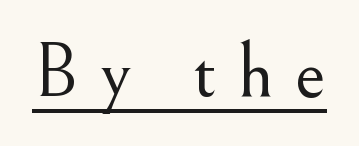
{"serif": "yes", "italic": "no", "bold": "no", "weight": "light", "width": "normal", "stroke_contrast": "medium", "x_height": "small", "monospaced": "no", "underline": "yes", "letter_spacing": "wide", "letter_spacing_em": 0.27, "glyph_px": 78}
